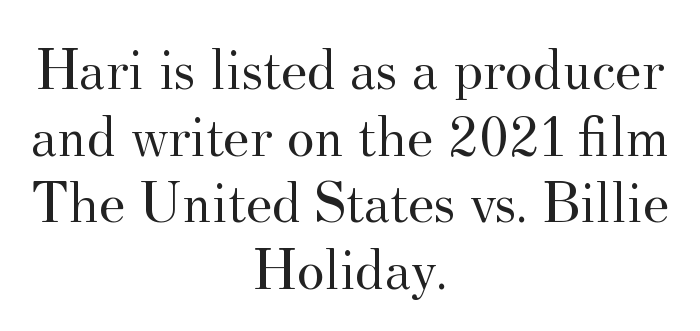
The image shows 59 px regular-weight serif type, upright; set centered, tight line spacing (1.13x), normal letter spacing, not underlined; medium stroke contrast and a small x-height.
